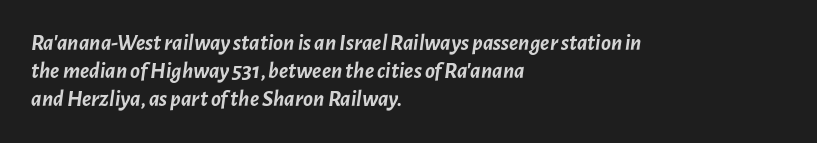
{"italic": "yes", "lean": "right", "slant_degrees": 7, "bold": "yes", "underline": "no", "align": "left", "line_spacing_ratio": 1.22, "letter_spacing": "normal", "letter_spacing_em": 0.0, "glyph_px": 23}
